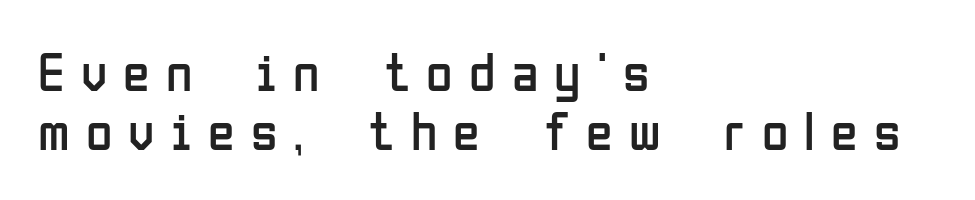
The image shows 54 px regular-weight, condensed sans-serif type, upright; set left-aligned, tight line spacing (1.1x), unusually wide letter spacing (+0.3 em), not underlined; low stroke contrast and a medium x-height.
